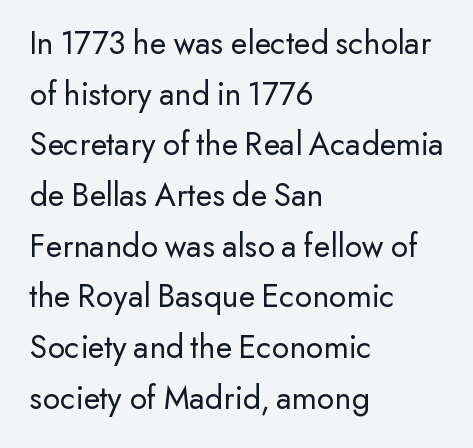
Caption: face not bold, strokes unweighted. Character widths vary here, with narrow letters taking less room than wide ones. I'd call this a sans setting — the letters go barefoot. Notice how the stems are strictly vertical — no italics here.
